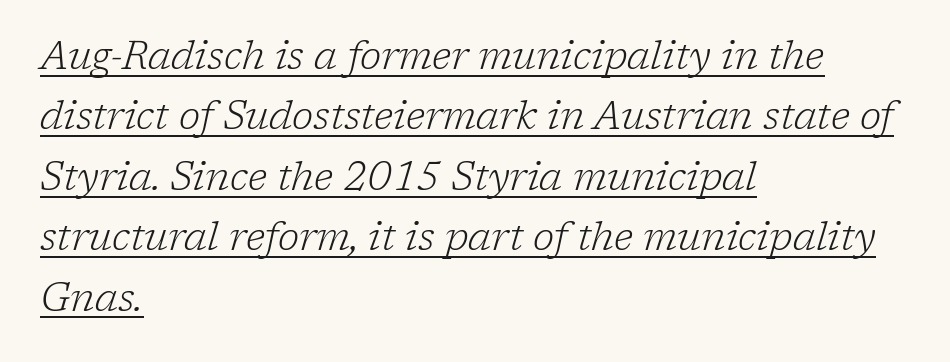
{"serif": "yes", "italic": "yes", "lean": "right", "slant_degrees": 17, "bold": "no", "weight": "light", "width": "normal", "stroke_contrast": "low", "x_height": "medium", "monospaced": "no", "underline": "yes", "align": "left", "line_spacing": "normal", "line_spacing_ratio": 1.55, "letter_spacing": "normal", "letter_spacing_em": 0.0, "glyph_px": 39}
